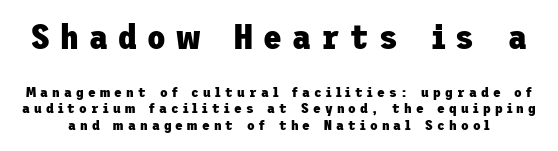
Q: Is the text bold? A: Yes.
Q: Is the text italic (slanted)? A: No, it is upright.
Q: Is the typeface a serif or a sans-serif typeface? A: Sans-serif.
Q: Is the text underlined? A: No.
Q: Is the spacing between letters normal or unusually wide? A: Unusually wide.
Q: Which block of text is set in a larger size, the first (top) or the second (bottom)? A: The first (top) one.
Q: Width (condensed, normal, or wide)? A: Normal.
Q: Stroke contrast? A: Low.
Q: x-height? A: Medium.
